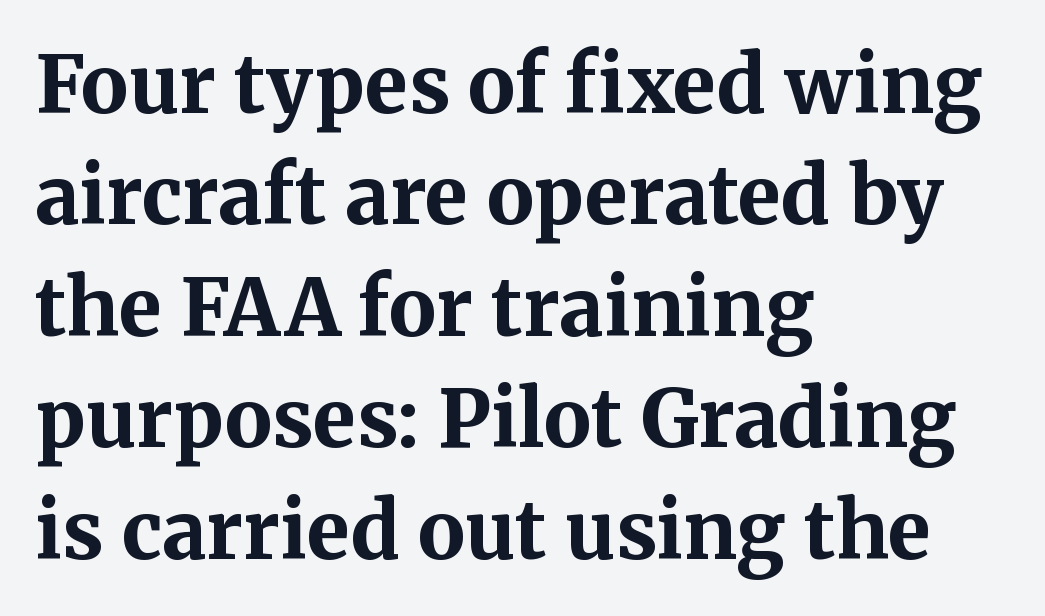
The block of text has a typical density, with ordinary space between rows. Glance below the letters and you will spot only blank space. This sample uses an upright cut, with every glyph sitting square on the baseline. These lines are rendered in a variable-pitch font. Serifs: yes, visible at the terminals of the letterforms.
